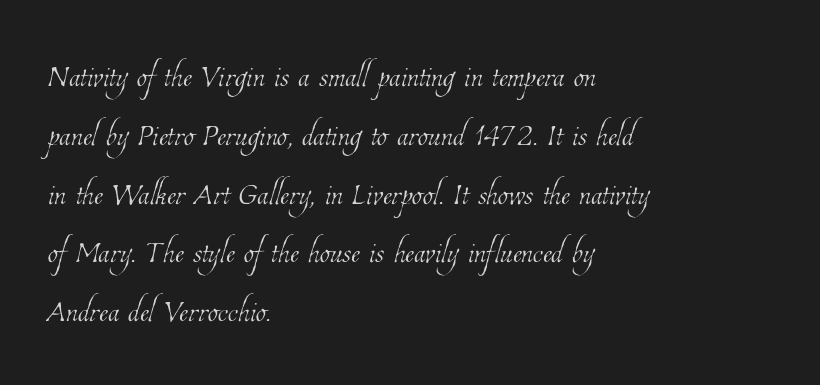
{"bold": "no", "weight": "thin", "width": "condensed", "stroke_contrast": "low", "x_height": "medium", "monospaced": "no", "underline": "no", "align": "left", "line_spacing": "normal", "line_spacing_ratio": 1.4, "letter_spacing": "normal", "letter_spacing_em": 0.0, "glyph_px": 42}
